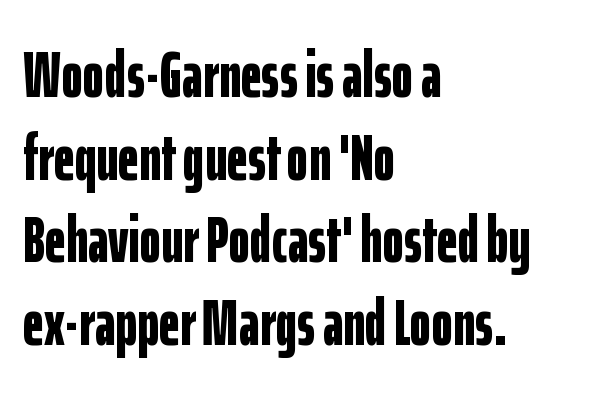
The image shows 65 px bold, condensed sans-serif type, upright; set left-aligned, normal line spacing (1.27x), normal letter spacing, not underlined; low stroke contrast and a medium x-height.
